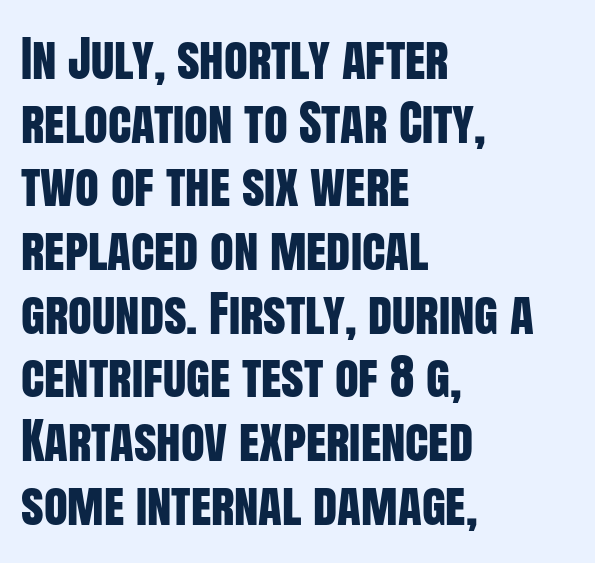
The image shows 49 px condensed sans-serif type, upright; set left-aligned, normal line spacing (1.3x), normal letter spacing, not underlined; low stroke contrast and a large x-height.
